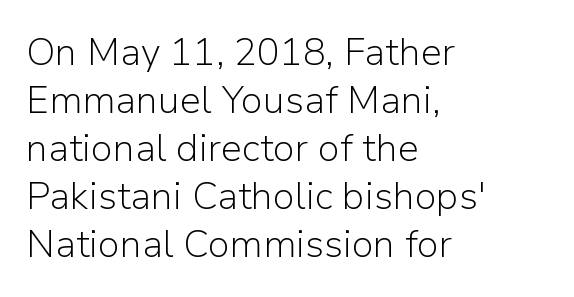
The image shows 38 px light sans-serif type, upright; set left-aligned, normal line spacing (1.26x), normal letter spacing, not underlined; low stroke contrast and a medium x-height.
